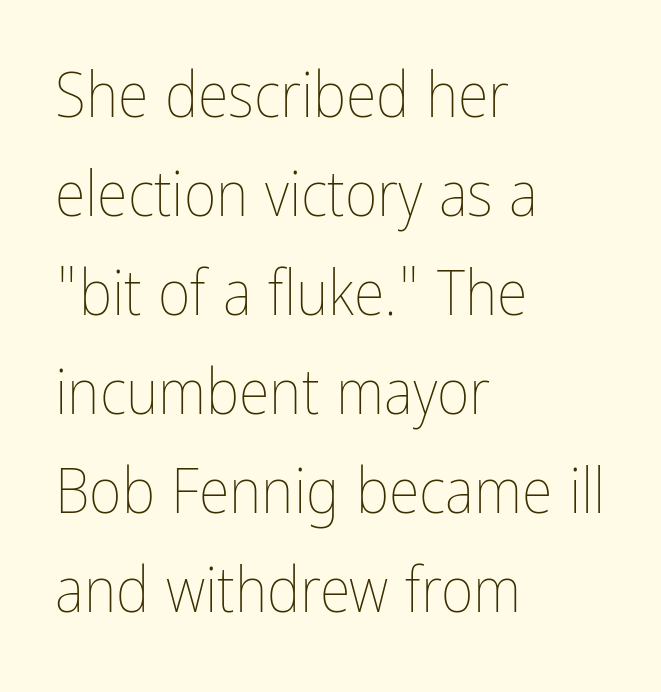
{"italic": "no", "bold": "no", "weight": "thin", "width": "condensed", "stroke_contrast": "low", "x_height": "medium", "monospaced": "no", "underline": "no", "align": "left", "line_spacing": "normal", "line_spacing_ratio": 1.57, "letter_spacing": "normal", "letter_spacing_em": 0.0, "glyph_px": 63}
